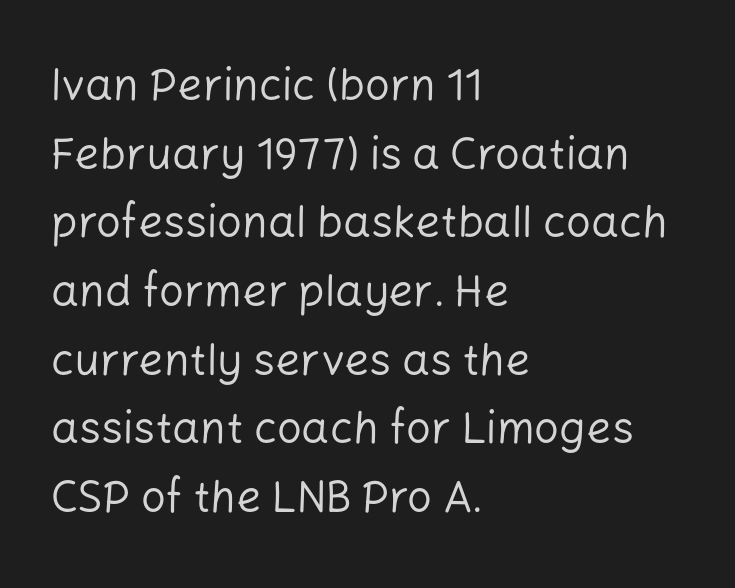
On a weight scale, this lands at 450 or below. Type style note: lacks serifs. Vertically, the passage feels balanced, rows spaced as you'd expect. Posture: straight, roman, zero tilt. The horizontal fit of the characters is conventional and even.
